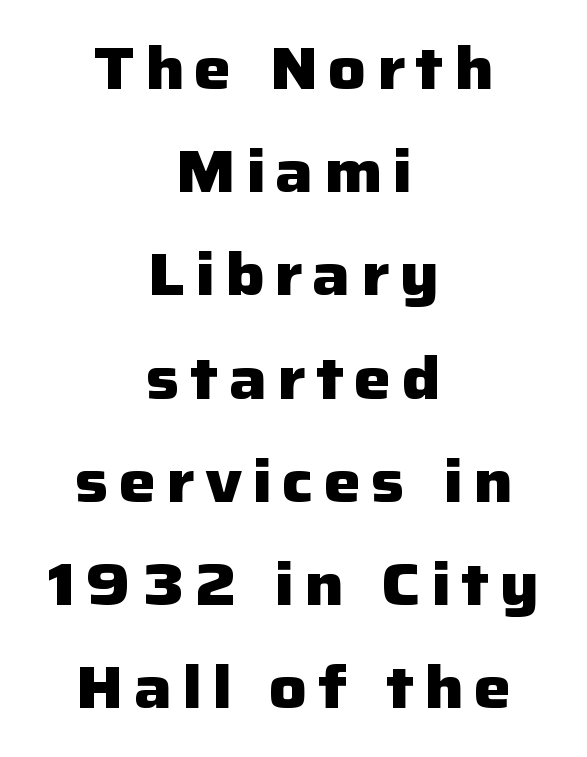
Beneath every word, the page is bare. A typesetter would label this face a sans. How heavy is the stroke? Heavy — this is a bold. You could not count columns in this text — the font is proportionally spaced.
